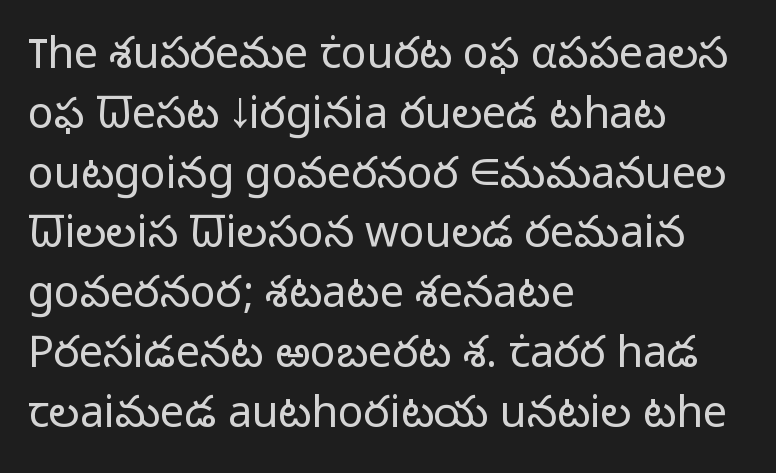
{"serif": "no", "italic": "no", "bold": "no", "weight": "light", "width": "normal", "stroke_contrast": "low", "x_height": "medium", "monospaced": "no", "underline": "no", "align": "left", "line_spacing": "normal", "line_spacing_ratio": 1.39, "letter_spacing": "normal", "letter_spacing_em": 0.0, "glyph_px": 43}
